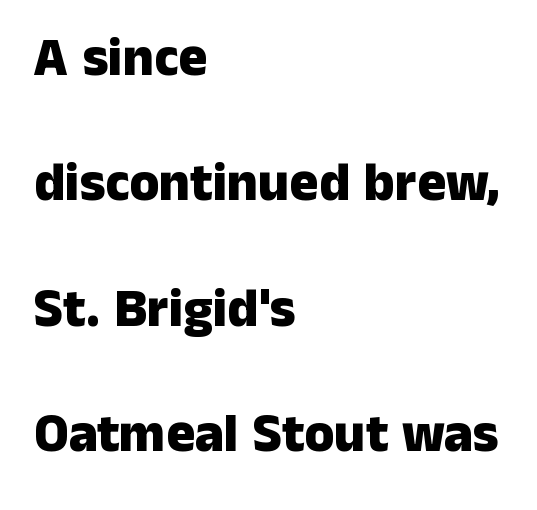
The image shows 54 px heavy sans-serif type, upright; set left-aligned, loose line spacing (2.32x), normal letter spacing, not underlined; low stroke contrast and a medium x-height.
